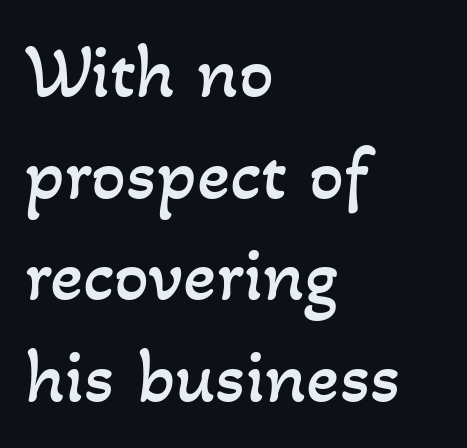
{"bold": "no", "weight": "regular", "width": "normal", "stroke_contrast": "low", "x_height": "small", "monospaced": "no", "underline": "no", "align": "left", "line_spacing": "normal", "line_spacing_ratio": 1.32, "letter_spacing": "normal", "letter_spacing_em": 0.0, "glyph_px": 77}
